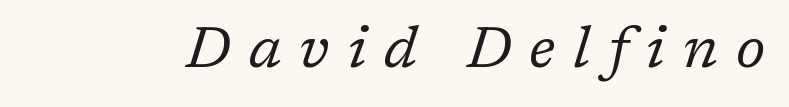
The image shows 58 px regular-weight serif type, italic (leaning right); set unusually wide letter spacing (+0.31 em), not underlined; low stroke contrast and a medium x-height.
